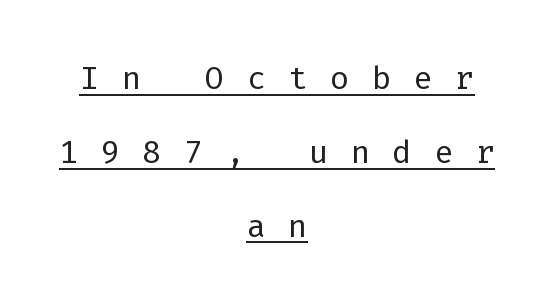
{"serif": "no", "italic": "no", "bold": "no", "weight": "light", "width": "normal", "stroke_contrast": "low", "x_height": "medium", "monospaced": "yes", "underline": "yes", "align": "center", "line_spacing": "normal", "line_spacing_ratio": 1.64, "letter_spacing": "wide", "letter_spacing_em": 0.5, "glyph_px": 45}
